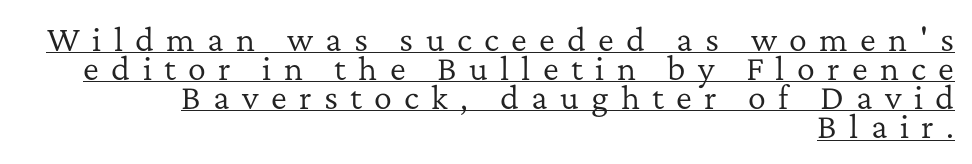
The image shows 30 px regular-weight serif type, upright; set right-aligned, tight line spacing (0.97x), unusually wide letter spacing (+0.41 em), underlined; low stroke contrast and a medium x-height.
